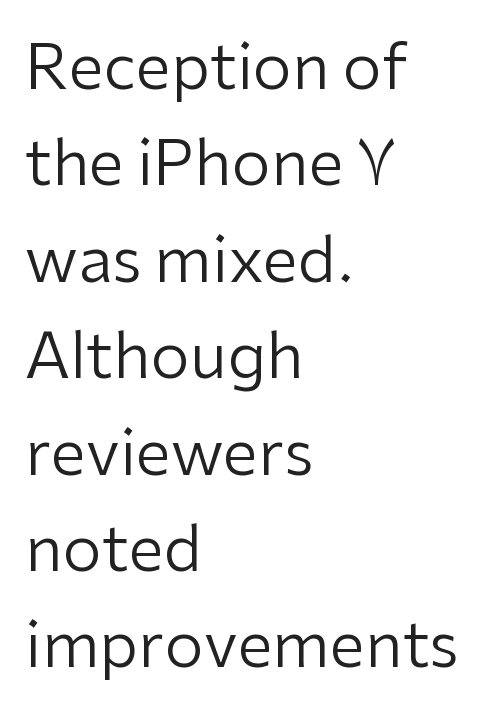
Q: Is the text bold? A: No.
Q: Is the text italic (slanted)? A: No, it is upright.
Q: Is the typeface a serif or a sans-serif typeface? A: Sans-serif.
Q: Is the text underlined? A: No.
Q: How is the paragraph aligned? A: Left-aligned.
Q: Is the spacing between letters normal or unusually wide? A: Normal.
Q: Is the spacing between lines tight, normal or loose? A: Normal.
Q: Width (condensed, normal, or wide)? A: Normal.
Q: Stroke contrast? A: Low.
Q: x-height? A: Medium.
Q: Monospaced? A: No.
